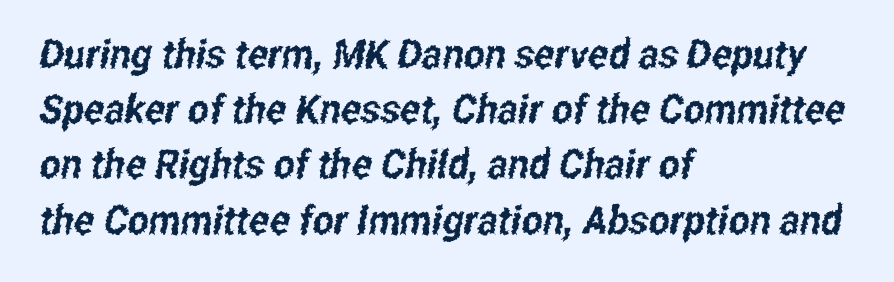
{"serif": "no", "width": "condensed", "stroke_contrast": "low", "x_height": "medium", "monospaced": "no", "underline": "no", "align": "left", "line_spacing": "normal", "line_spacing_ratio": 1.38, "letter_spacing": "normal", "letter_spacing_em": 0.0, "glyph_px": 40}
